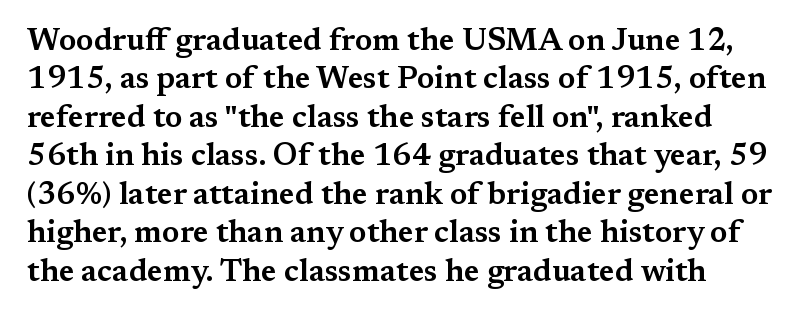
Q: Is the text italic (slanted)? A: No, it is upright.
Q: Is the typeface a serif or a sans-serif typeface? A: Serif.
Q: Is the text underlined? A: No.
Q: How is the paragraph aligned? A: Left-aligned.
Q: Is the spacing between letters normal or unusually wide? A: Normal.
Q: Width (condensed, normal, or wide)? A: Wide.
Q: Stroke contrast? A: Medium.
Q: x-height? A: Medium.
Q: Monospaced? A: No.
